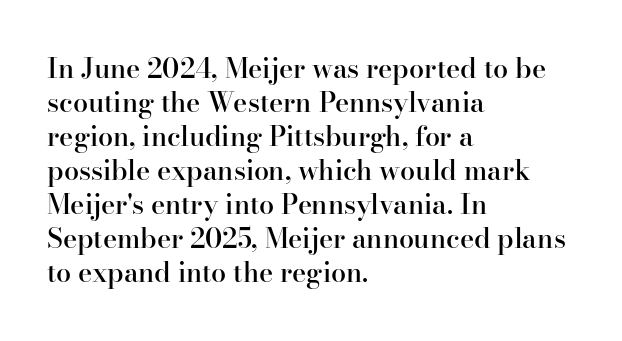
Q: Is the text bold? A: Semi-bold.
Q: Is the text italic (slanted)? A: No, it is upright.
Q: Is the text underlined? A: No.
Q: How is the paragraph aligned? A: Left-aligned.
Q: Is the spacing between letters normal or unusually wide? A: Normal.
Q: Is the spacing between lines tight, normal or loose? A: Normal.
